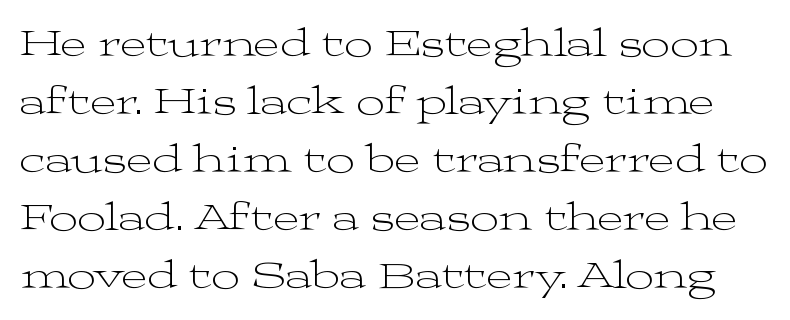
Is this a heavy cut? Hardly; it is regular or lighter. Quick note: interline space is typical. These lines were composed using upright roman letters. Unmarked baselines from the first word to the last. The horizontal fit of the characters is conventional and even.
